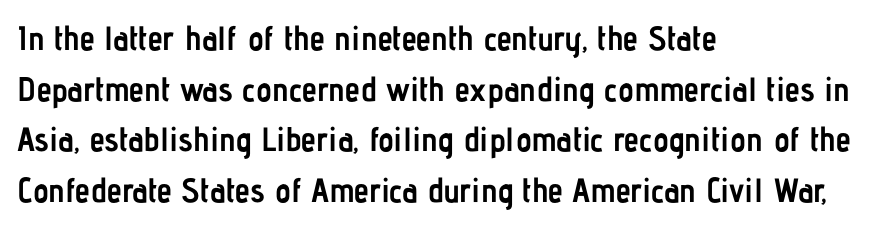
The image shows 34 px semibold, condensed sans-serif type, upright; set left-aligned, normal line spacing (1.49x), normal letter spacing, not underlined; low stroke contrast and a medium x-height.
